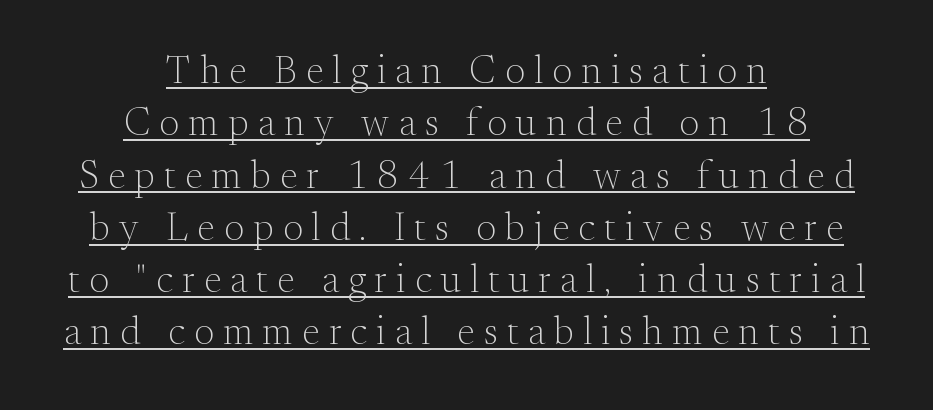
{"serif": "yes", "italic": "no", "bold": "no", "weight": "light", "width": "normal", "stroke_contrast": "medium", "x_height": "small", "monospaced": "no", "underline": "yes", "align": "center", "line_spacing": "normal", "line_spacing_ratio": 1.34, "letter_spacing": "wide", "letter_spacing_em": 0.24, "glyph_px": 39}
